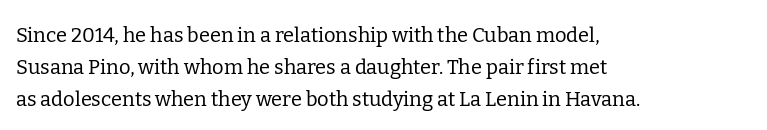
{"italic": "no", "bold": "no", "underline": "no", "align": "left", "line_spacing": "normal", "line_spacing_ratio": 1.6, "letter_spacing": "normal", "letter_spacing_em": 0.0, "glyph_px": 20}
